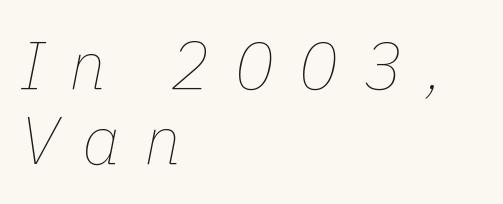
{"italic": "yes", "lean": "right", "slant_degrees": 11, "bold": "no", "weight": "thin", "width": "normal", "stroke_contrast": "low", "x_height": "medium", "monospaced": "no", "underline": "no", "align": "left", "line_spacing": "tight", "line_spacing_ratio": 1.12, "letter_spacing": "wide", "letter_spacing_em": 0.36, "glyph_px": 67}
